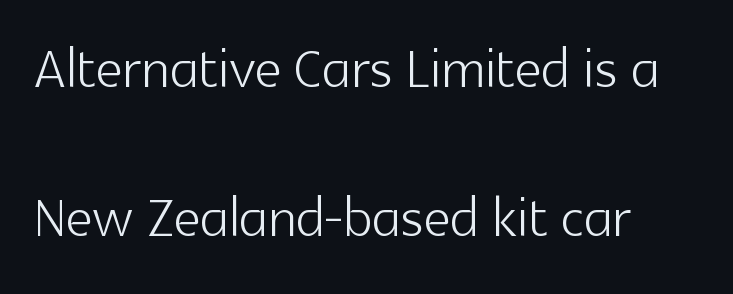
The letterforms sit shoulder to shoulder at normal distance. Airy leading. The compositor pushed each line to the left boundary. Posture: upright roman. Unmarked baselines from the first word to the last. Look at the bottom of the vertical strokes: they stop flat, with no serifs.
